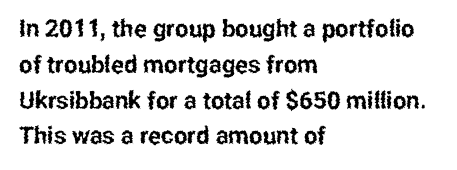
Q: Is the text italic (slanted)? A: No, it is upright.
Q: Is the text underlined? A: No.
Q: How is the paragraph aligned? A: Left-aligned.
Q: Is the spacing between letters normal or unusually wide? A: Normal.
Q: Is the spacing between lines tight, normal or loose? A: Normal.
